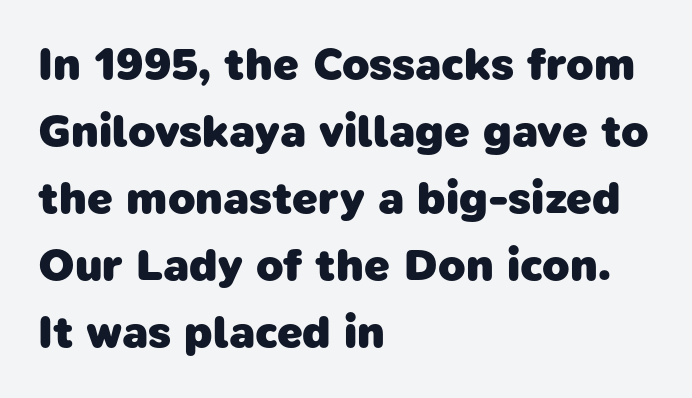
The image shows 45 px heavy sans-serif type; set left-aligned, normal line spacing (1.49x), normal letter spacing, not underlined; low stroke contrast and a medium x-height.
